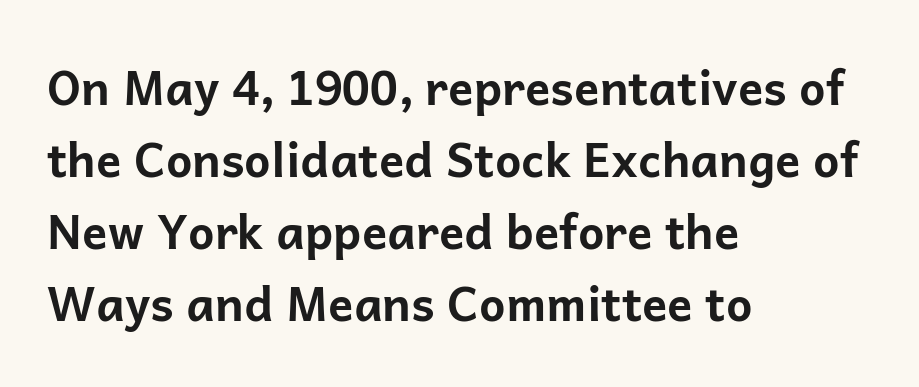
Q: Is the text bold? A: Yes.
Q: Is the text italic (slanted)? A: No, it is upright.
Q: Is the typeface a serif or a sans-serif typeface? A: Sans-serif.
Q: Is the text underlined? A: No.
Q: How is the paragraph aligned? A: Left-aligned.
Q: Is the spacing between letters normal or unusually wide? A: Normal.
Q: Is the spacing between lines tight, normal or loose? A: Normal.
Q: Width (condensed, normal, or wide)? A: Normal.
Q: Stroke contrast? A: Low.
Q: x-height? A: Medium.
Q: Monospaced? A: No.
